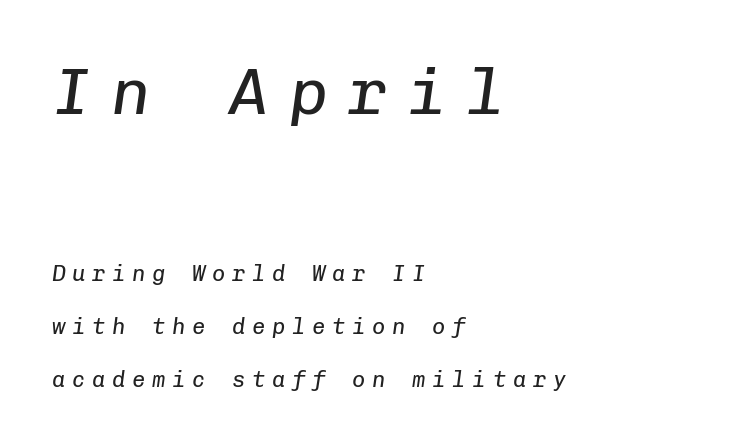
Q: Is the text bold? A: No.
Q: Is the text italic (slanted)? A: Yes, it leans right by about 8 degrees.
Q: Is the text underlined? A: No.
Q: How is the paragraph aligned? A: Left-aligned.
Q: Is the spacing between letters normal or unusually wide? A: Unusually wide.
Q: Is the spacing between lines tight, normal or loose? A: Loose.
Q: Which block of text is set in a larger size, the first (top) or the second (bottom)? A: The first (top) one.
Q: Width (condensed, normal, or wide)? A: Normal.
Q: Stroke contrast? A: Low.
Q: x-height? A: Medium.
Q: Monospaced? A: Yes.
